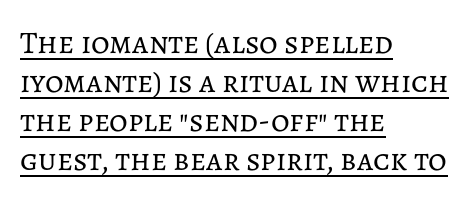
The rendering uses the underline text-decoration. Each letter keeps its own natural width here, so spacing adapts to shape. When letters stand straight like this, we call the style roman or upright. Which margin do the lines hug? The left one — the right edge is uneven. Is this a heavy cut? Hardly; it is regular or lighter.
